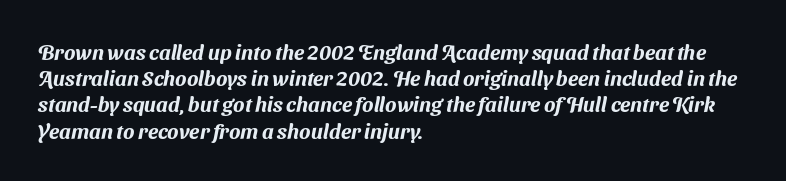
Q: Is the text underlined? A: No.
Q: How is the paragraph aligned? A: Left-aligned.
Q: Is the spacing between letters normal or unusually wide? A: Normal.
Q: Is the spacing between lines tight, normal or loose? A: Normal.
